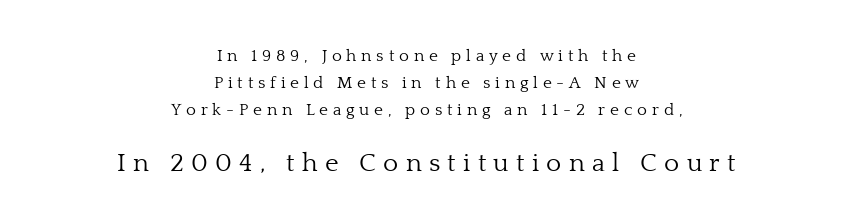
Q: Is the text bold? A: No.
Q: Is the text italic (slanted)? A: No, it is upright.
Q: Is the text underlined? A: No.
Q: How is the paragraph aligned? A: Centered.
Q: Is the spacing between letters normal or unusually wide? A: Unusually wide.
Q: Is the spacing between lines tight, normal or loose? A: Normal.
Q: Which block of text is set in a larger size, the first (top) or the second (bottom)? A: The second (bottom) one.
